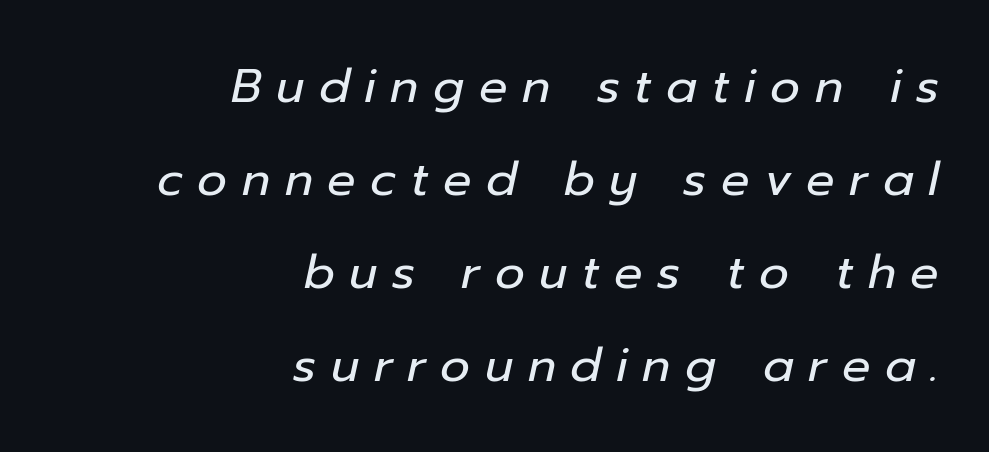
{"italic": "yes", "lean": "right", "slant_degrees": 12, "bold": "no", "weight": "regular", "width": "normal", "stroke_contrast": "low", "x_height": "medium", "monospaced": "no", "underline": "no", "align": "right", "line_spacing": "loose", "line_spacing_ratio": 1.98, "letter_spacing": "wide", "letter_spacing_em": 0.31, "glyph_px": 47}
